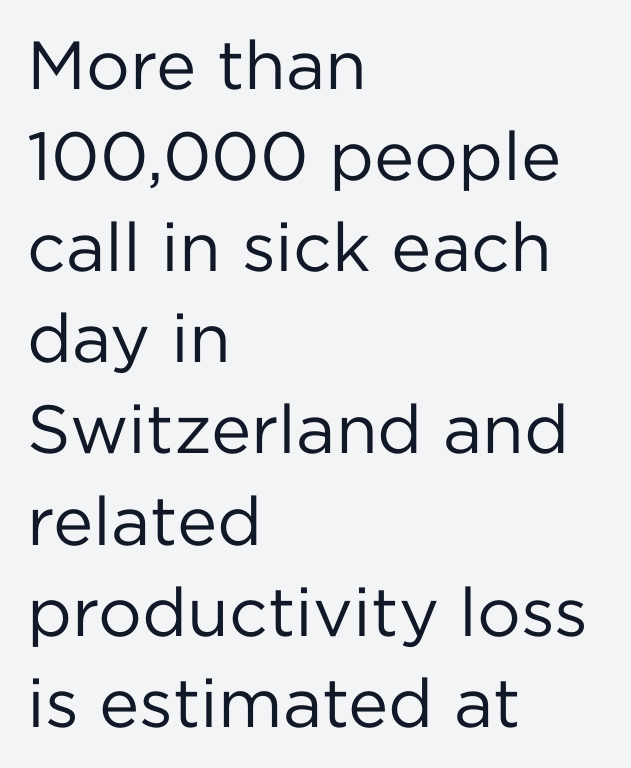
Q: Is the text bold? A: No.
Q: Is the text italic (slanted)? A: No, it is upright.
Q: Is the typeface a serif or a sans-serif typeface? A: Sans-serif.
Q: Is the text underlined? A: No.
Q: How is the paragraph aligned? A: Left-aligned.
Q: Is the spacing between letters normal or unusually wide? A: Normal.
Q: Is the spacing between lines tight, normal or loose? A: Normal.
Q: Width (condensed, normal, or wide)? A: Normal.
Q: Stroke contrast? A: Low.
Q: x-height? A: Medium.
Q: Monospaced? A: No.
